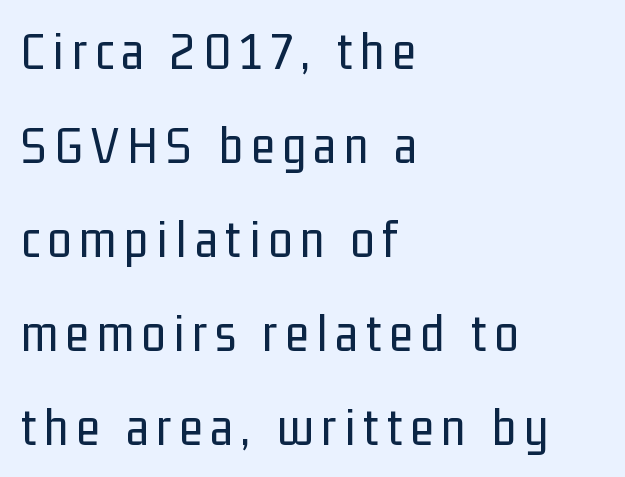
{"serif": "no", "italic": "no", "bold": "no", "weight": "regular", "width": "condensed", "stroke_contrast": "low", "x_height": "medium", "monospaced": "no", "underline": "no", "align": "left", "line_spacing_ratio": 1.74, "glyph_px": 54}
